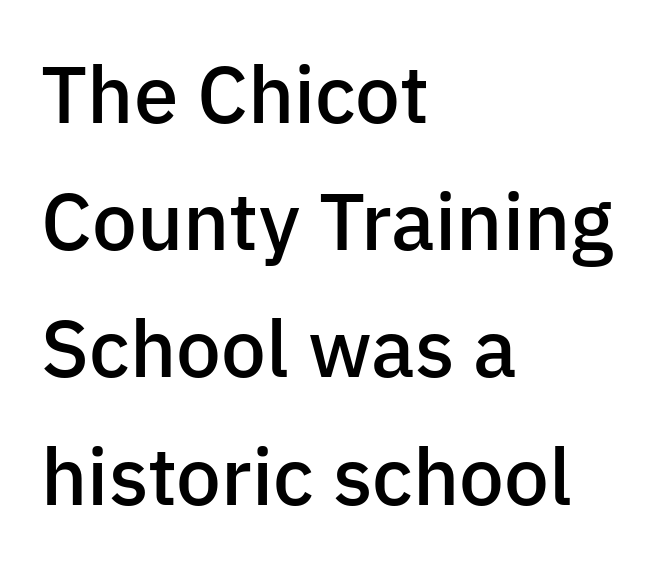
{"serif": "no", "italic": "no", "bold": "semi", "weight": "semibold", "width": "normal", "stroke_contrast": "low", "x_height": "medium", "monospaced": "no", "underline": "no", "align": "left", "line_spacing": "normal", "line_spacing_ratio": 1.59, "letter_spacing": "normal", "letter_spacing_em": 0.0, "glyph_px": 80}
